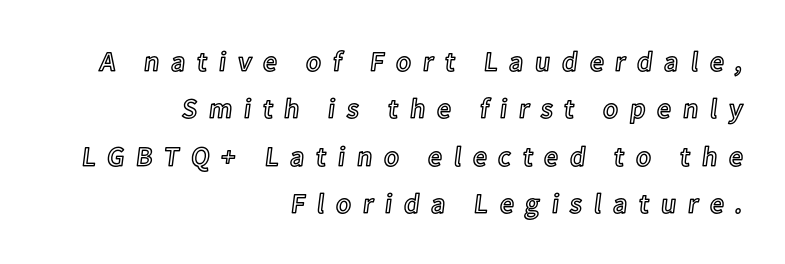
Only glyphs here, with clear space below each row. The gaps between neighbouring characters are conspicuously large. Line endings align vertically; line beginnings do not.
